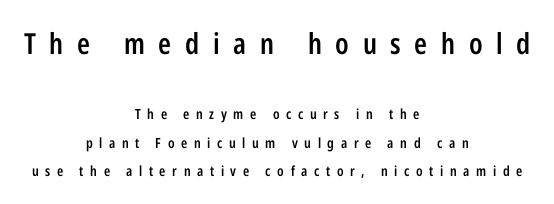
Q: Is the text bold? A: Semi-bold.
Q: Is the text italic (slanted)? A: No, it is upright.
Q: Is the typeface a serif or a sans-serif typeface? A: Sans-serif.
Q: Is the text underlined? A: No.
Q: How is the paragraph aligned? A: Centered.
Q: Is the spacing between letters normal or unusually wide? A: Unusually wide.
Q: Is the spacing between lines tight, normal or loose? A: Loose.
Q: Which block of text is set in a larger size, the first (top) or the second (bottom)? A: The first (top) one.
Q: Width (condensed, normal, or wide)? A: Condensed.
Q: Stroke contrast? A: Low.
Q: x-height? A: Medium.
Q: Monospaced? A: No.
